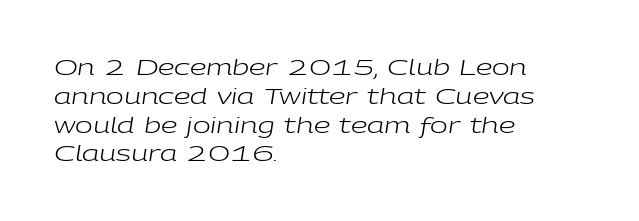
The image shows 21 px text type, italic (leaning right); set left-aligned, normal line spacing (1.37x), normal letter spacing, not underlined.
